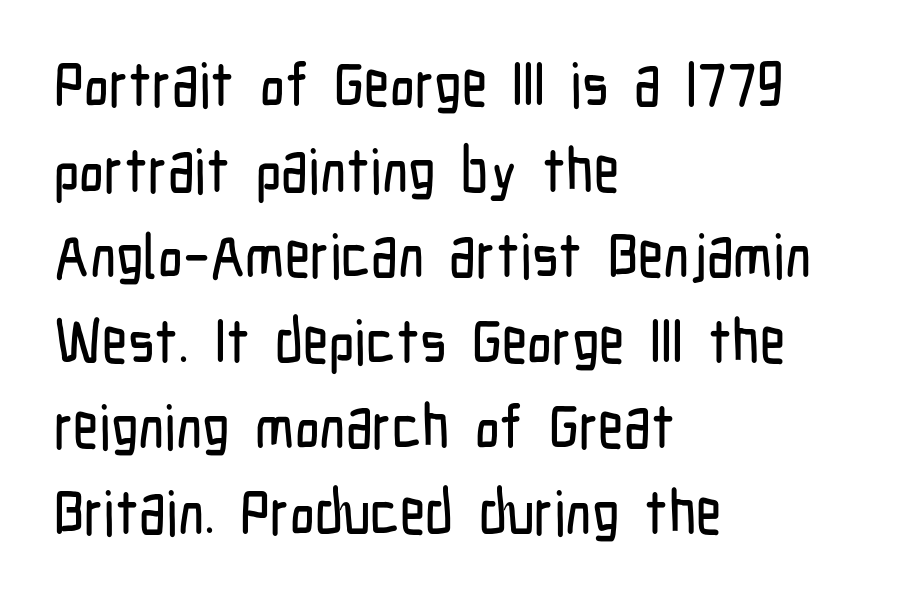
Q: Is the text italic (slanted)? A: No, it is upright.
Q: Is the typeface a serif or a sans-serif typeface? A: Sans-serif.
Q: Is the text underlined? A: No.
Q: How is the paragraph aligned? A: Left-aligned.
Q: Is the spacing between letters normal or unusually wide? A: Normal.
Q: Is the spacing between lines tight, normal or loose? A: Normal.
Q: Width (condensed, normal, or wide)? A: Condensed.
Q: Stroke contrast? A: Low.
Q: x-height? A: Medium.
Q: Monospaced? A: No.
